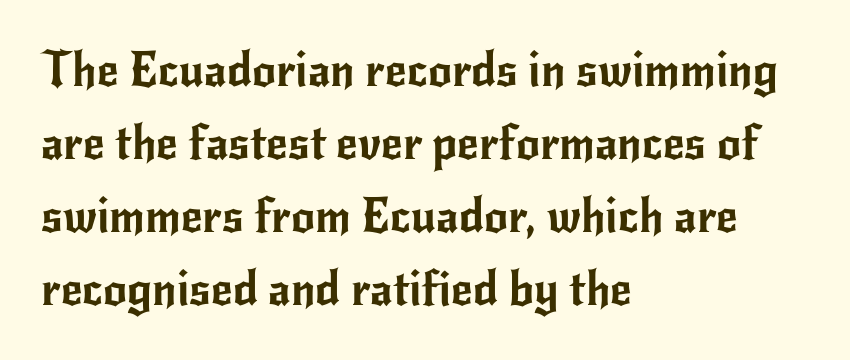
A typesetter would call this proportional, since set widths differ per character. The leading is moderate, giving the passage an even texture. These lines keep a tight, regular rhythm from letter to letter. Italic: no, the glyphs are upright roman. The typeface chosen for these lines omits serifs.
